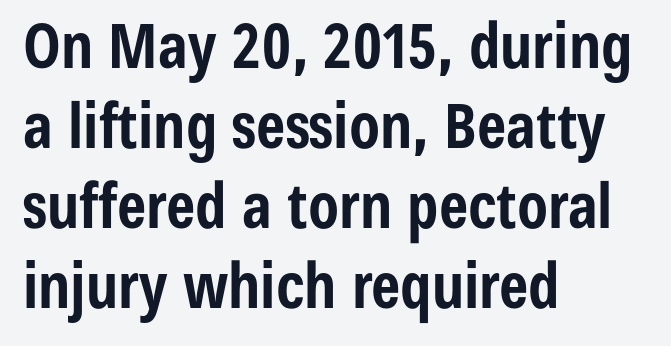
{"serif": "no", "italic": "no", "bold": "yes", "weight": "bold", "width": "condensed", "stroke_contrast": "low", "x_height": "medium", "monospaced": "no", "underline": "no", "align": "left", "line_spacing": "normal", "line_spacing_ratio": 1.29, "letter_spacing": "normal", "letter_spacing_em": 0.0, "glyph_px": 62}
